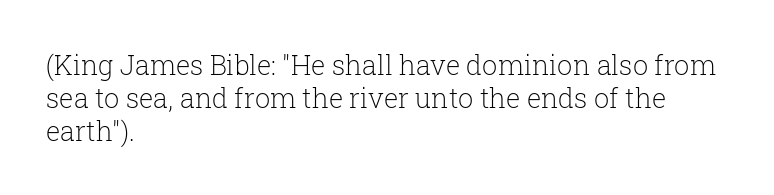
The image shows 27 px text type, upright; set left-aligned, line spacing 1.22x, normal letter spacing, not underlined.
